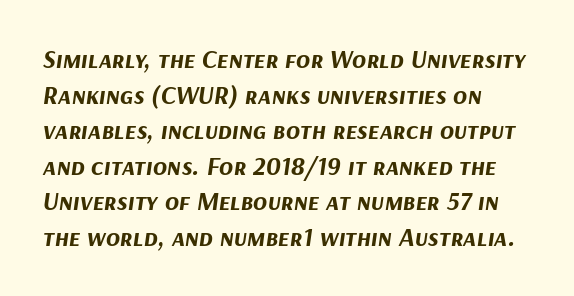
The image shows 26 px bold type, italic (leaning right); set left-aligned, normal line spacing (1.37x), normal letter spacing, not underlined.
